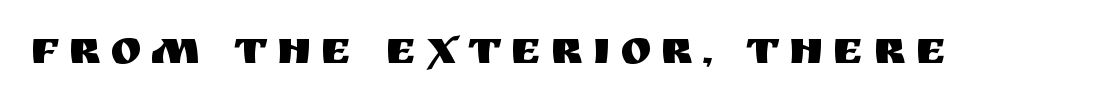
{"serif": "no", "italic": "no", "width": "normal", "stroke_contrast": "medium", "x_height": "large", "monospaced": "no", "underline": "no", "glyph_px": 47}
